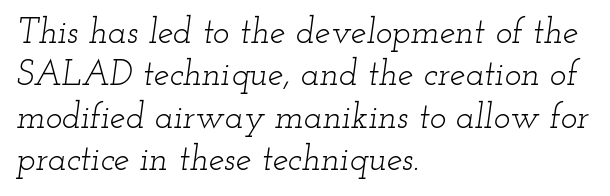
The image shows 35 px light, wide serif type, italic (leaning right); set left-aligned, line spacing 1.21x, normal letter spacing, not underlined; low stroke contrast and a small x-height.
